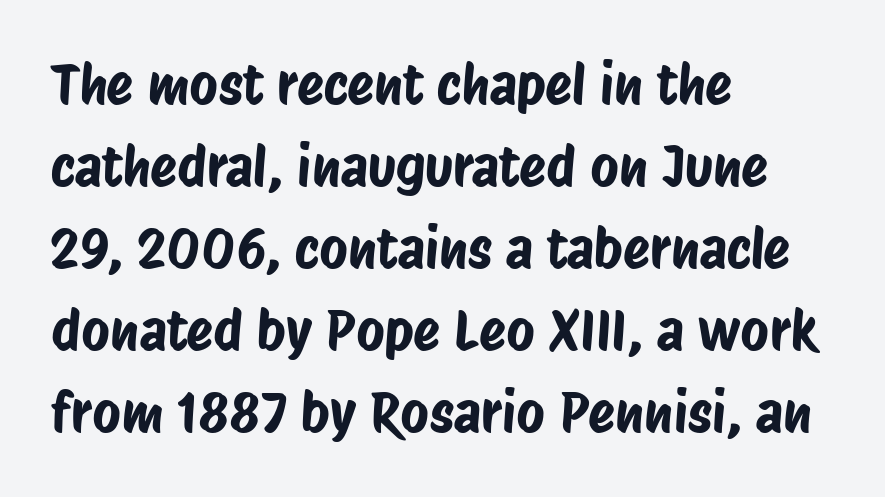
Line spacing here is normal. The type is set solid horizontally, with unmodified tracking. The specimen omits any rule beneath the text block's lines. Here the designer chose a conventional face with non-uniform glyph widths.
